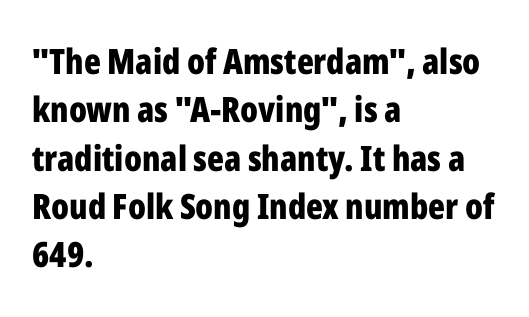
{"serif": "no", "italic": "no", "bold": "yes", "weight": "bold", "width": "condensed", "stroke_contrast": "low", "x_height": "medium", "monospaced": "no", "underline": "no", "align": "left", "line_spacing": "normal", "line_spacing_ratio": 1.38, "letter_spacing": "normal", "letter_spacing_em": 0.0, "glyph_px": 35}
